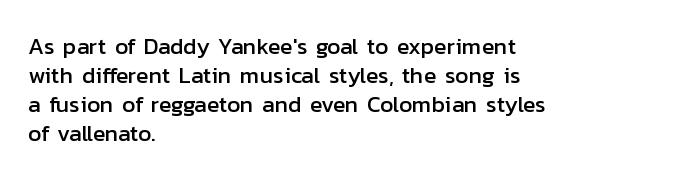
{"italic": "no", "underline": "no", "align": "left", "line_spacing": "normal", "line_spacing_ratio": 1.26, "letter_spacing": "normal", "letter_spacing_em": 0.0, "glyph_px": 23}
